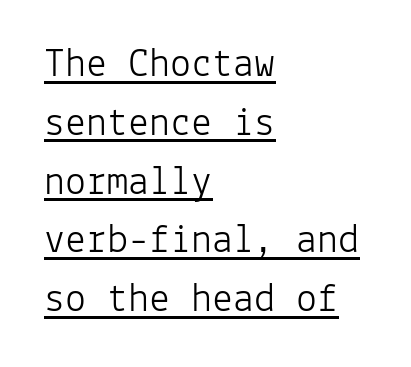
Q: Is the text bold? A: No.
Q: Is the text italic (slanted)? A: No, it is upright.
Q: Is the typeface a serif or a sans-serif typeface? A: Sans-serif.
Q: Is the text underlined? A: Yes.
Q: How is the paragraph aligned? A: Left-aligned.
Q: Is the spacing between letters normal or unusually wide? A: Normal.
Q: Is the spacing between lines tight, normal or loose? A: Normal.
Q: Width (condensed, normal, or wide)? A: Normal.
Q: Stroke contrast? A: Low.
Q: x-height? A: Medium.
Q: Monospaced? A: Yes.
